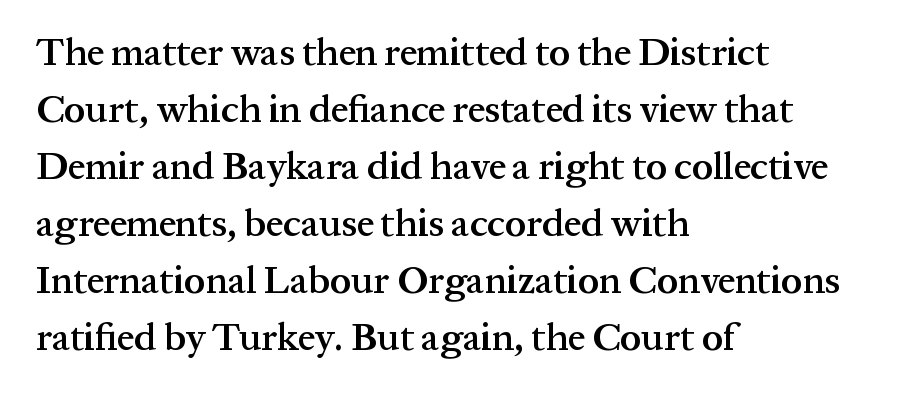
Varying glyph widths throughout — classic text-font behaviour. Type style note: has serifs. Has an underline been added? It has not. This is roman type, the default non-slanted kind. The face used here is rendered with its standard letterfit.
